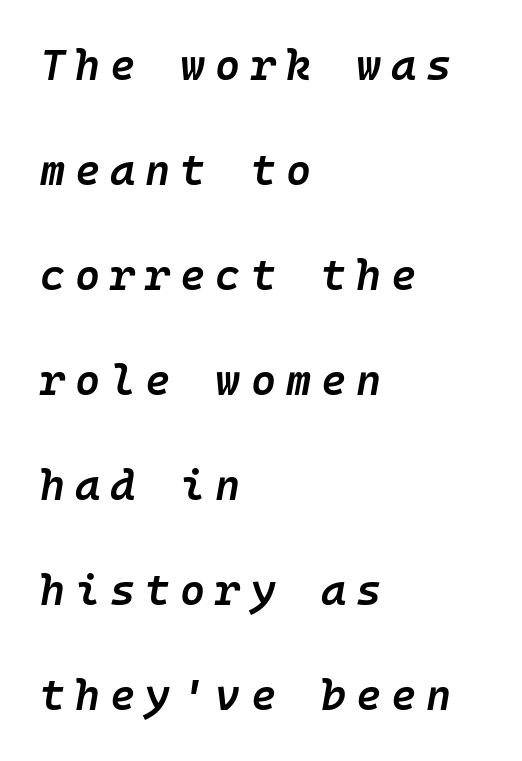
The image shows 43 px semibold type, italic (leaning right); set left-aligned, loose line spacing (2.44x), unusually wide letter spacing (+0.23 em), not underlined; low stroke contrast and a medium x-height.
